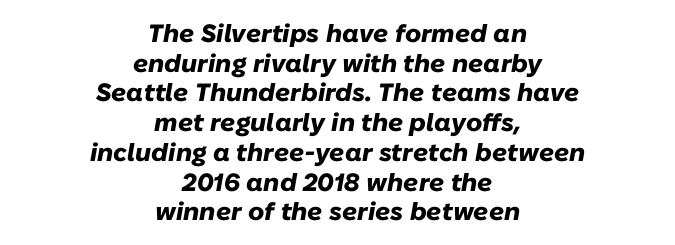
Q: Is the text bold? A: Yes.
Q: Is the text italic (slanted)? A: Yes, it leans right by about 10 degrees.
Q: Is the text underlined? A: No.
Q: How is the paragraph aligned? A: Centered.
Q: Is the spacing between letters normal or unusually wide? A: Normal.
